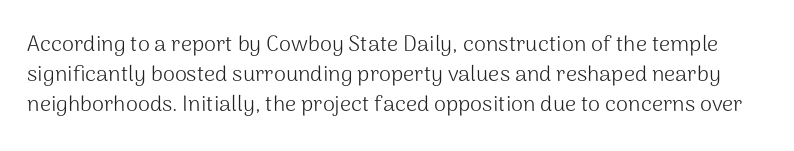
Q: Is the text bold? A: No.
Q: Is the text italic (slanted)? A: No, it is upright.
Q: Is the text underlined? A: No.
Q: Is the spacing between letters normal or unusually wide? A: Normal.
Q: Is the spacing between lines tight, normal or loose? A: Normal.
